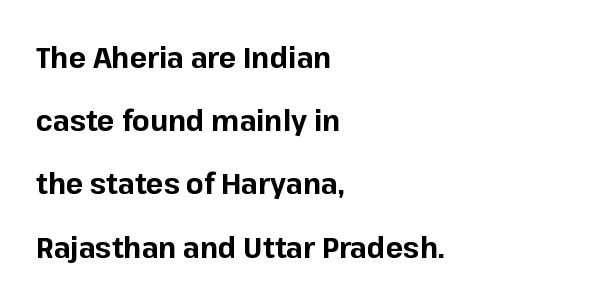
Is there any slant? The stems are plumb. Examine the stroke ends and you'll find no serifs. Typesetter's note: full bold, strokes at maximum text heaviness. Tracking here is standard; glyphs follow each other at the usual distance. Think of a printed novel: that variable character pitch is what you see here. Underline: absent.
